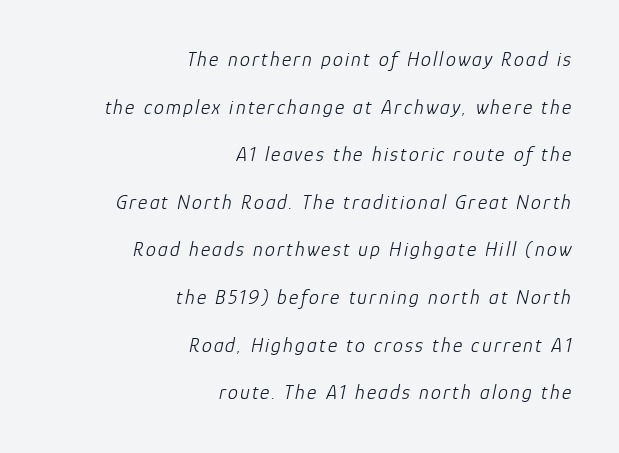
{"italic": "yes", "lean": "right", "slant_degrees": 12, "bold": "no", "underline": "no", "align": "right", "line_spacing": "loose", "line_spacing_ratio": 2.38, "glyph_px": 20}
